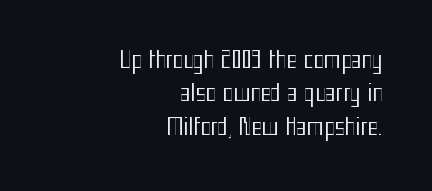
The image shows 22 px text type, upright; set right-aligned, normal line spacing (1.52x), normal letter spacing, not underlined.
